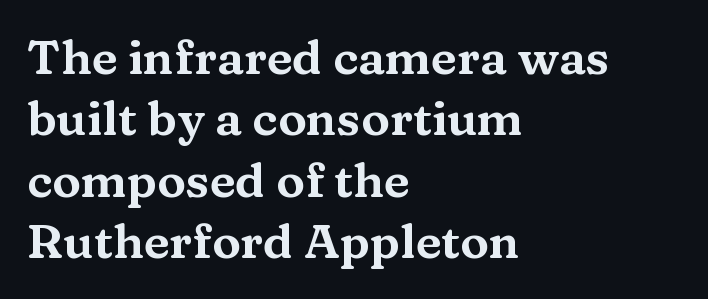
Q: Is the text italic (slanted)? A: No, it is upright.
Q: Is the typeface a serif or a sans-serif typeface? A: Serif.
Q: Is the text underlined? A: No.
Q: How is the paragraph aligned? A: Left-aligned.
Q: Is the spacing between letters normal or unusually wide? A: Normal.
Q: Is the spacing between lines tight, normal or loose? A: Normal.
Q: Width (condensed, normal, or wide)? A: Wide.
Q: Stroke contrast? A: Medium.
Q: x-height? A: Medium.
Q: Monospaced? A: No.
